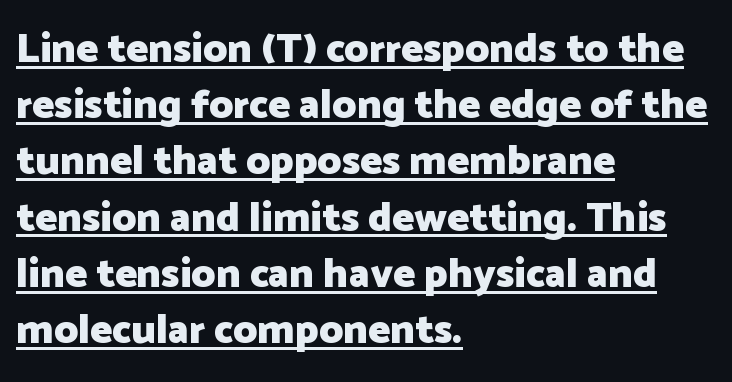
A typesetter would mark this as roman, not italic. Students, note that the glyphs here touch the page at normal intervals. Looks like regular typesetting: each glyph gets only the width it needs. Unlike a traditional serif, this face leaves its strokes unadorned. Each glyph is drawn with heavy, bold strokes. This sample carries an underscore along the baseline area.
